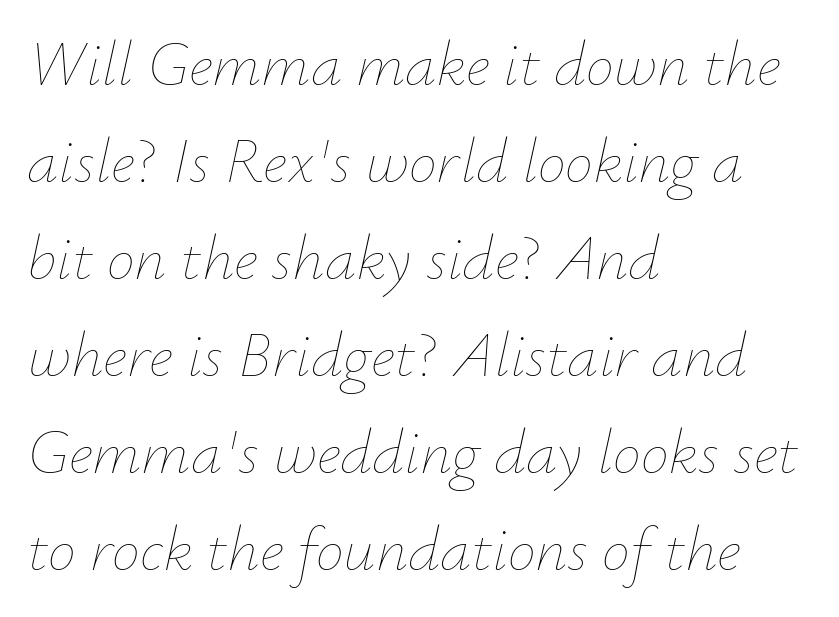
The image shows 63 px thin type, italic (leaning right); set left-aligned, normal line spacing (1.54x), normal letter spacing, not underlined; low stroke contrast and a small x-height.
